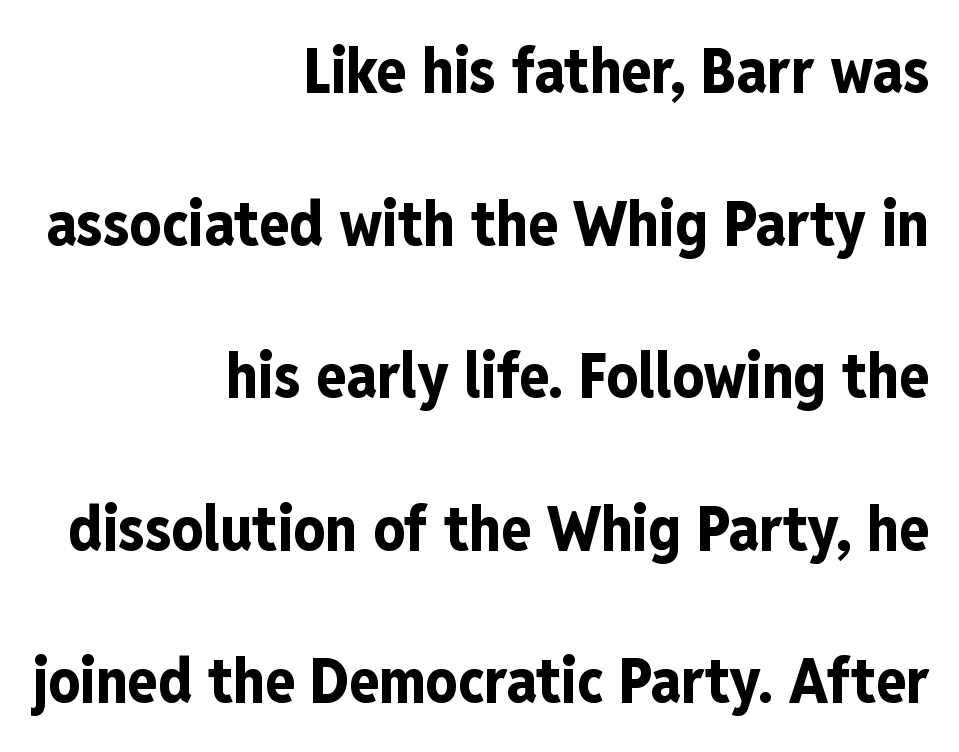
{"serif": "no", "italic": "no", "bold": "yes", "weight": "bold", "width": "condensed", "stroke_contrast": "low", "x_height": "medium", "monospaced": "no", "underline": "no", "align": "right", "line_spacing": "loose", "line_spacing_ratio": 2.46, "letter_spacing": "normal", "letter_spacing_em": 0.0, "glyph_px": 62}
